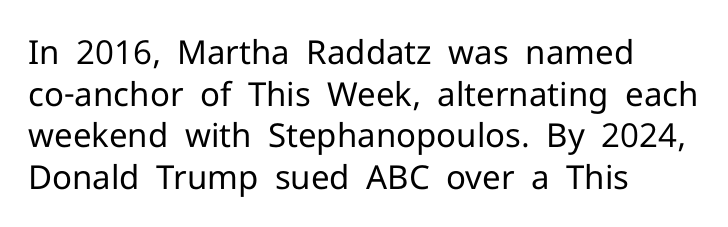
The weight would be labelled regular, book, light, or lighter still. These lines keep a tight, regular rhythm from letter to letter. The rendering uses natural spacing where letterforms have individual widths. A bare baseline throughout the passage. The typesetter chose a ragged-right arrangement here. The font's upright variant was chosen for this text.
